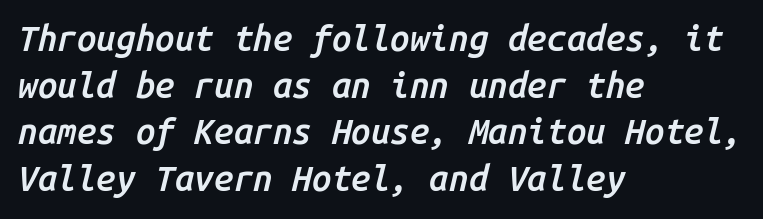
{"italic": "yes", "lean": "right", "slant_degrees": 14, "bold": "semi", "weight": "semibold", "width": "normal", "stroke_contrast": "low", "x_height": "medium", "monospaced": "yes", "underline": "no", "align": "left", "line_spacing": "normal", "line_spacing_ratio": 1.33, "letter_spacing": "normal", "letter_spacing_em": 0.0, "glyph_px": 35}
